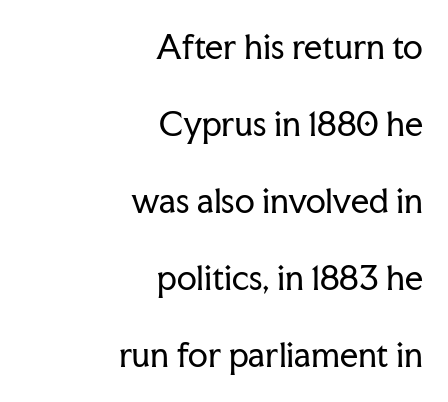
No italicization has been applied; the sample stays upright. The string is rendered with underlining switched off. Reading down the block, your eye finds every line finishing at a fixed right position. Is this a heavy cut? Hardly; it is regular or lighter.
